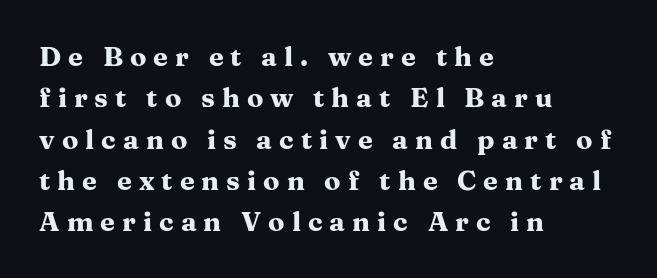
This is heavy type, rendered in bold. The vertical gap from one line to the next is medium. The type is letterspaced generously, with wide tracking. Quick note: underline off.
